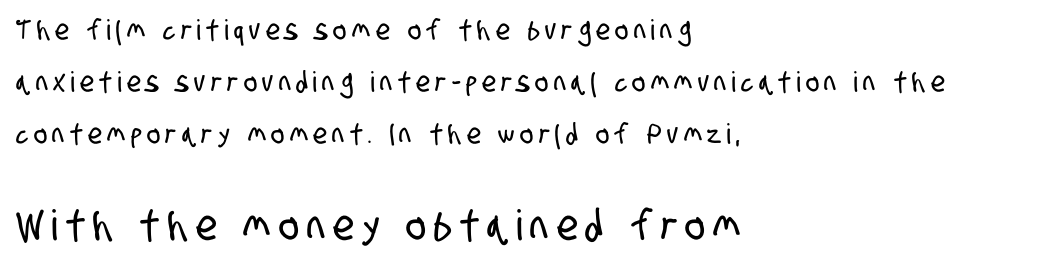
Q: Is the typeface a serif or a sans-serif typeface? A: Sans-serif.
Q: Is the text underlined? A: No.
Q: How is the paragraph aligned? A: Left-aligned.
Q: Is the spacing between letters normal or unusually wide? A: Unusually wide.
Q: Which block of text is set in a larger size, the first (top) or the second (bottom)? A: The second (bottom) one.
Q: Width (condensed, normal, or wide)? A: Condensed.
Q: Stroke contrast? A: Low.
Q: x-height? A: Large.
Q: Monospaced? A: No.
